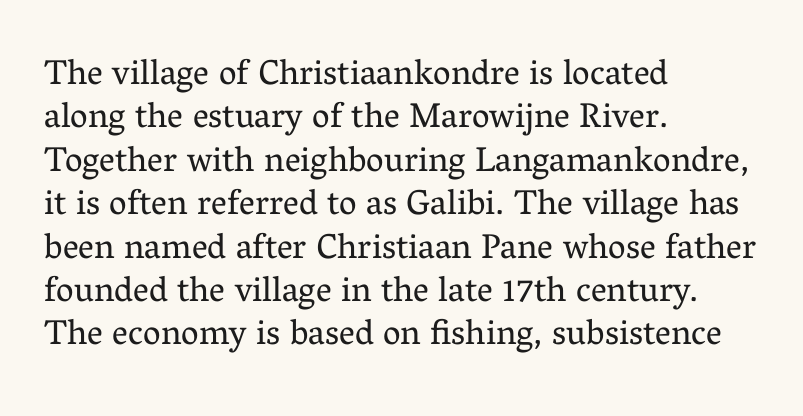
{"serif": "yes", "italic": "no", "bold": "no", "weight": "regular", "width": "normal", "stroke_contrast": "medium", "x_height": "medium", "monospaced": "no", "underline": "no", "align": "left", "line_spacing_ratio": 1.24, "letter_spacing": "normal", "letter_spacing_em": 0.0, "glyph_px": 35}
